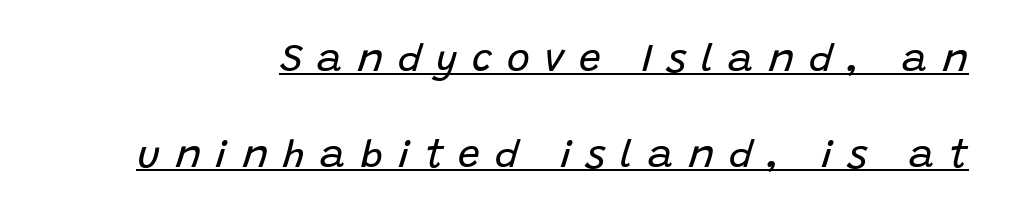
The image shows 39 px regular-weight type, italic (leaning right); set loose line spacing (2.46x), unusually wide letter spacing (+0.38 em), underlined; low stroke contrast and a large x-height.
